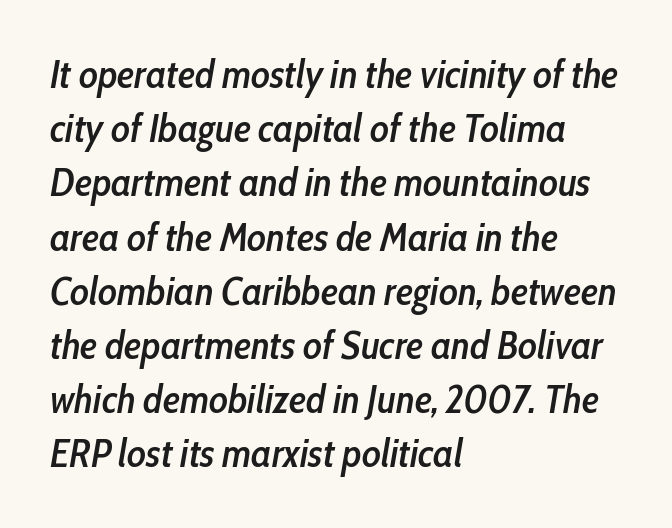
The image shows 39 px semibold, condensed type, italic (leaning right); set left-aligned, normal line spacing (1.39x), normal letter spacing, not underlined; low stroke contrast and a medium x-height.
